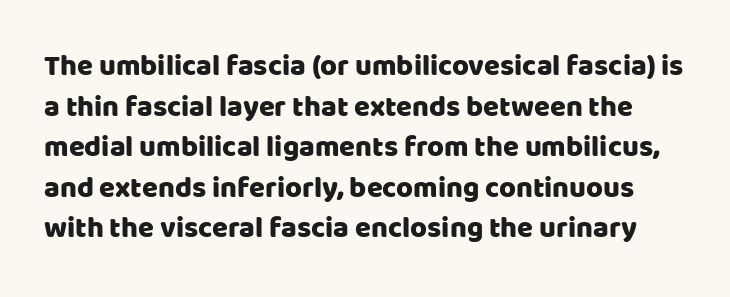
The image shows 29 px sans-serif type, upright; set normal line spacing (1.4x), normal letter spacing, not underlined; low stroke contrast and a large x-height.
